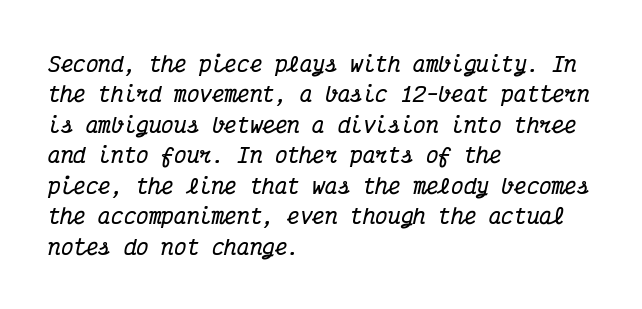
{"italic": "yes", "lean": "right", "slant_degrees": 12, "bold": "yes", "underline": "no", "align": "left", "line_spacing": "normal", "line_spacing_ratio": 1.45, "letter_spacing": "normal", "letter_spacing_em": 0.0, "glyph_px": 21}
